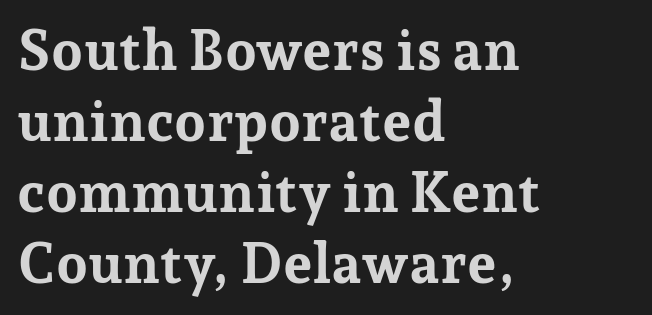
Q: Is the text bold? A: Yes.
Q: Is the text italic (slanted)? A: No, it is upright.
Q: Is the typeface a serif or a sans-serif typeface? A: Serif.
Q: Is the text underlined? A: No.
Q: How is the paragraph aligned? A: Left-aligned.
Q: Is the spacing between letters normal or unusually wide? A: Normal.
Q: Is the spacing between lines tight, normal or loose? A: Normal.
Q: Width (condensed, normal, or wide)? A: Normal.
Q: Stroke contrast? A: Low.
Q: x-height? A: Medium.
Q: Monospaced? A: No.
